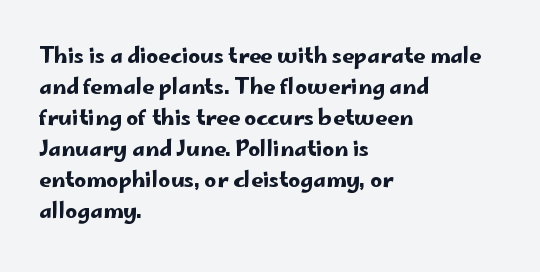
Q: Is the text italic (slanted)? A: No, it is upright.
Q: Is the text underlined? A: No.
Q: How is the paragraph aligned? A: Left-aligned.
Q: Is the spacing between letters normal or unusually wide? A: Normal.
Q: Is the spacing between lines tight, normal or loose? A: Normal.
